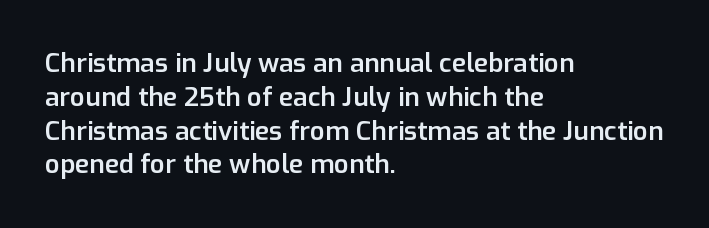
Q: Is the text bold? A: Semi-bold.
Q: Is the text italic (slanted)? A: No, it is upright.
Q: Is the text underlined? A: No.
Q: How is the paragraph aligned? A: Left-aligned.
Q: Is the spacing between letters normal or unusually wide? A: Normal.
Q: Is the spacing between lines tight, normal or loose? A: Normal.
